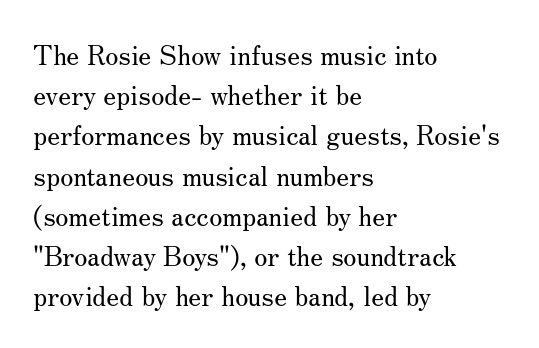
The paragraph shown leans on its left margin. Has an underline been added? It has not. The font's upright variant was chosen for this text. The cut favours lightness, reaching ordinary text weight at its darkest.
